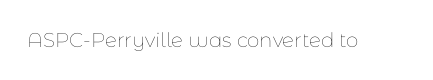
Q: Is the text bold? A: No.
Q: Is the text italic (slanted)? A: No, it is upright.
Q: Is the text underlined? A: No.
Q: Is the spacing between letters normal or unusually wide? A: Normal.
